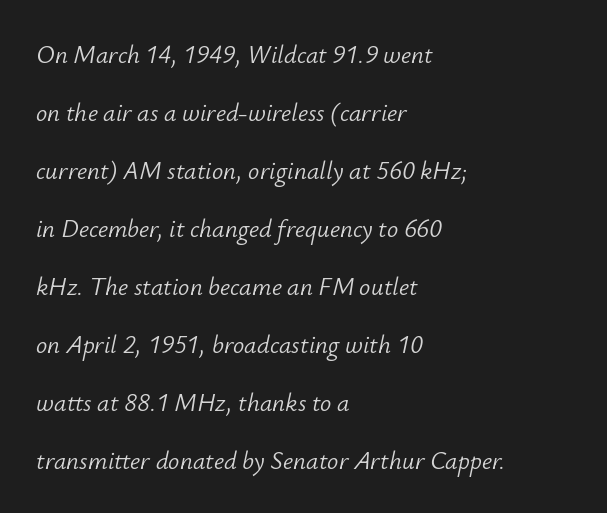
{"italic": "yes", "lean": "right", "slant_degrees": 12, "bold": "no", "underline": "no", "align": "left", "line_spacing": "loose", "line_spacing_ratio": 2.32, "letter_spacing": "normal", "letter_spacing_em": 0.0, "glyph_px": 25}
